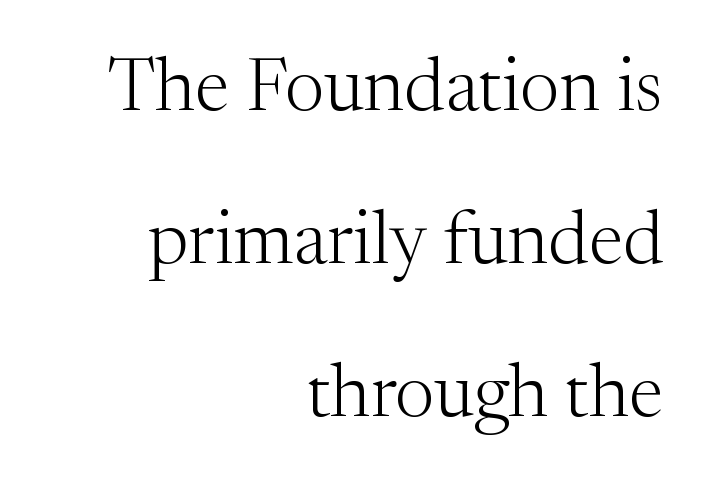
{"serif": "yes", "italic": "no", "bold": "no", "weight": "light", "width": "normal", "stroke_contrast": "medium", "x_height": "medium", "monospaced": "no", "underline": "no", "align": "right", "line_spacing": "loose", "line_spacing_ratio": 2.04, "letter_spacing": "normal", "letter_spacing_em": 0.0, "glyph_px": 75}
